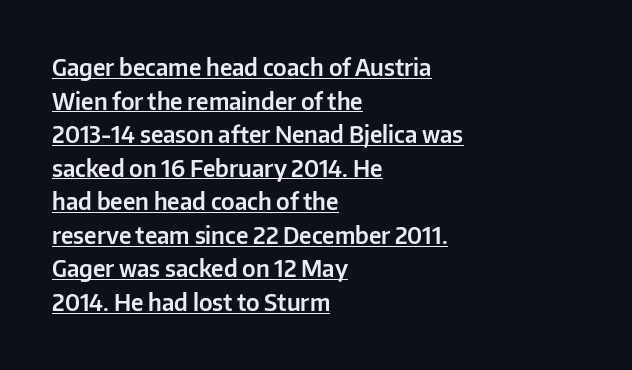
Q: Is the text italic (slanted)? A: No, it is upright.
Q: Is the text underlined? A: Yes.
Q: How is the paragraph aligned? A: Left-aligned.
Q: Is the spacing between letters normal or unusually wide? A: Normal.
Q: Is the spacing between lines tight, normal or loose? A: Normal.
